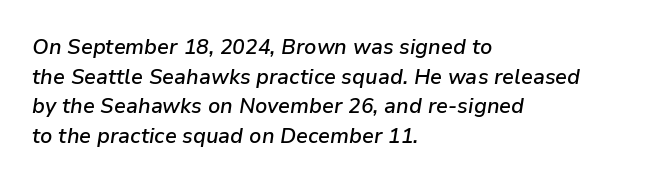
{"italic": "yes", "lean": "right", "slant_degrees": 9, "bold": "semi", "underline": "no", "align": "left", "line_spacing": "normal", "line_spacing_ratio": 1.41, "letter_spacing": "normal", "letter_spacing_em": 0.0, "glyph_px": 21}
